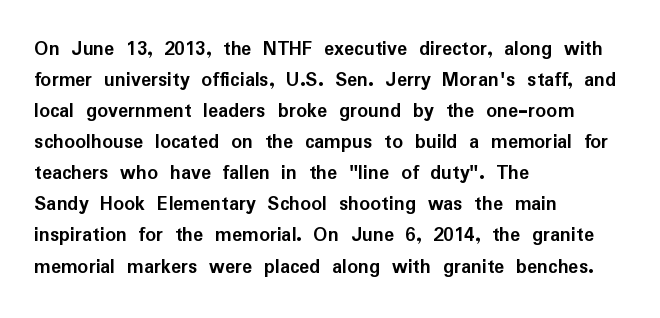
{"italic": "no", "bold": "yes", "underline": "no", "align": "left", "line_spacing": "normal", "line_spacing_ratio": 1.48, "letter_spacing": "normal", "letter_spacing_em": 0.0, "glyph_px": 21}
